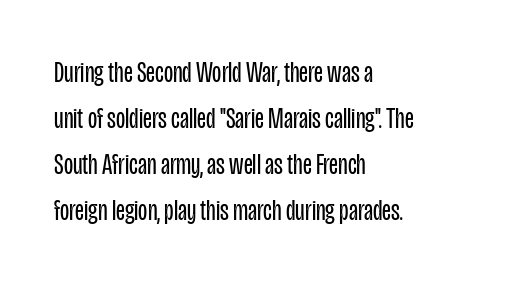
Rendered with straight, roman letterforms. Regular leading. The font is comparable to plain body text, perhaps lighter. The letters carry no serifs — their stems end cleanly without finishing strokes.
